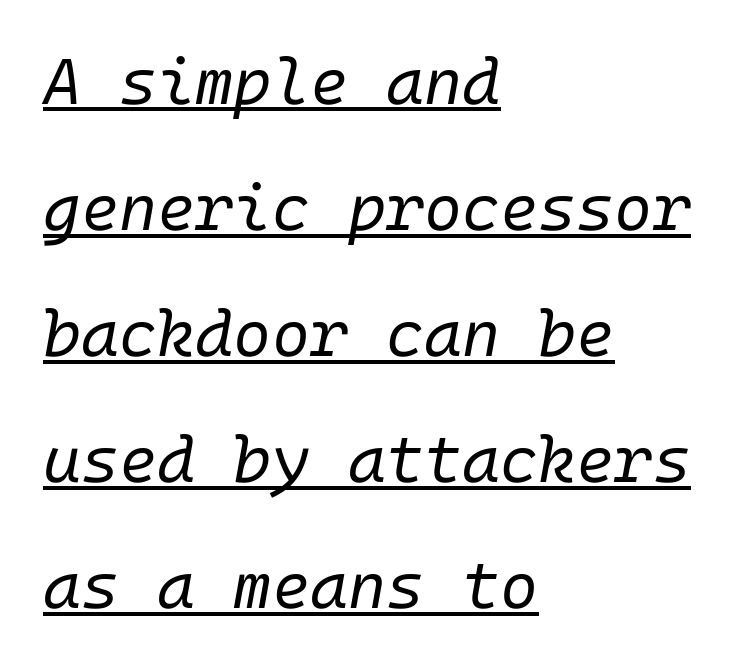
The image shows 65 px regular-weight type, italic (leaning right); set left-aligned, loose line spacing (1.94x), normal letter spacing, underlined; low stroke contrast and a medium x-height.
